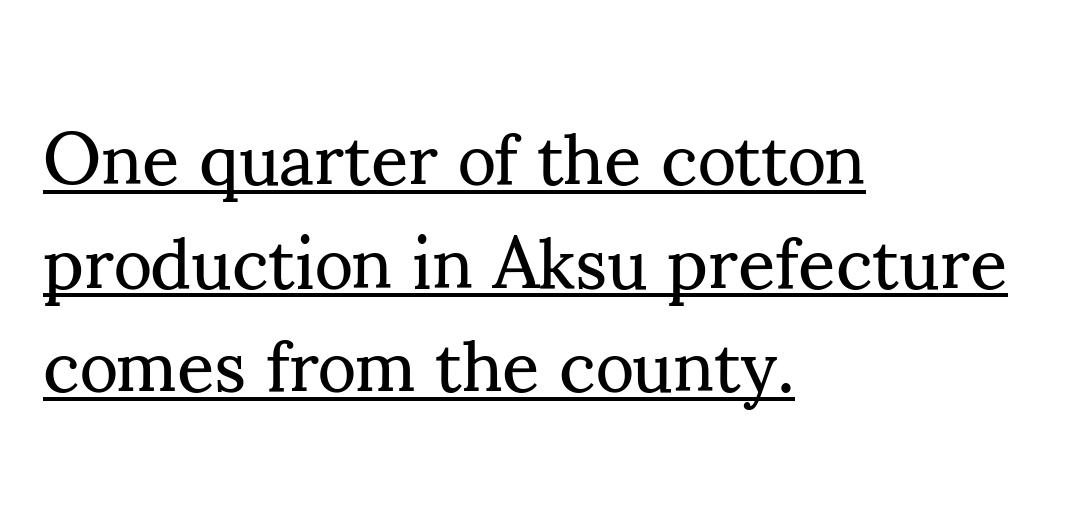
Q: Is the text bold? A: No.
Q: Is the text italic (slanted)? A: No, it is upright.
Q: Is the typeface a serif or a sans-serif typeface? A: Serif.
Q: Is the text underlined? A: Yes.
Q: How is the paragraph aligned? A: Left-aligned.
Q: Is the spacing between letters normal or unusually wide? A: Normal.
Q: Is the spacing between lines tight, normal or loose? A: Normal.
Q: Width (condensed, normal, or wide)? A: Normal.
Q: Stroke contrast? A: Medium.
Q: x-height? A: Small.
Q: Monospaced? A: No.
